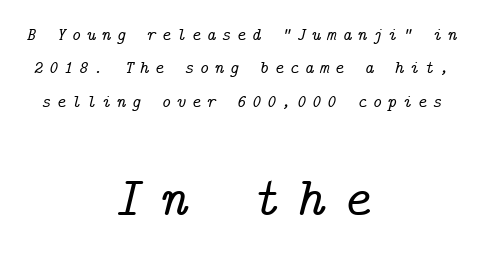
Spacing between characters has been opened up far beyond the box default. Honestly, there is no underline to notice here at all. These lines are centered, leaving both edges ragged. Compared with ordinary roman type, these characters are visibly tilted.
